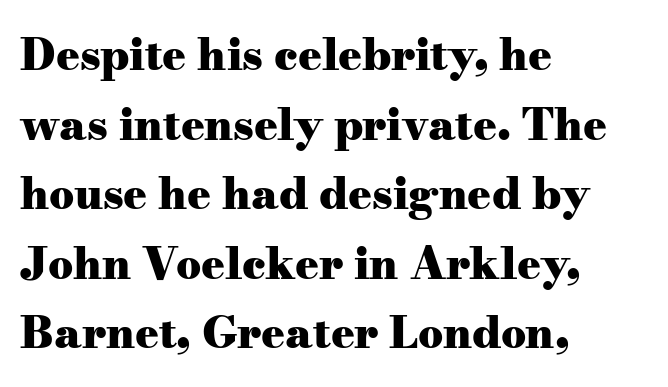
The face used here is proportionally spaced, like ordinary book or web type. Yep, those are serifs on the letters. Students, observe: this is what conventionally led text looks like. The specimen omits any rule beneath the text block's lines. Each word holds together tightly as a unit, with standard inter-letter gaps.
